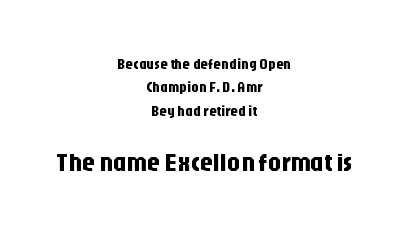
Evenly set lines give the paragraph a standard silhouette. The rag falls on both sides of this text block equally. The lower block of text is set noticeably larger than the block above it. Students, note that the glyphs here touch the page at normal intervals. The baseline area is clear. In terms of posture, this sample is upright.
